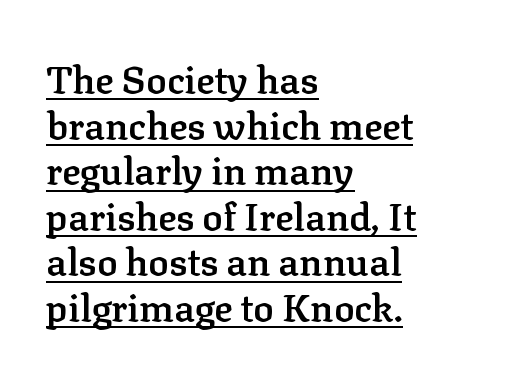
Q: Is the text bold? A: Semi-bold.
Q: Is the text italic (slanted)? A: No, it is upright.
Q: Is the typeface a serif or a sans-serif typeface? A: Serif.
Q: Is the text underlined? A: Yes.
Q: How is the paragraph aligned? A: Left-aligned.
Q: Is the spacing between letters normal or unusually wide? A: Normal.
Q: Width (condensed, normal, or wide)? A: Normal.
Q: Stroke contrast? A: Low.
Q: x-height? A: Medium.
Q: Monospaced? A: No.
